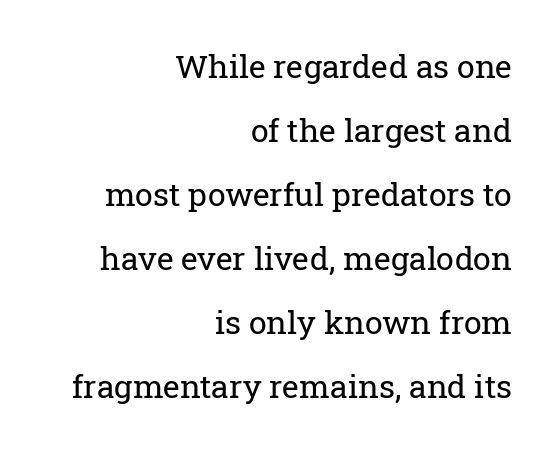
You could call the tracking neutral — neither tight nor loose. Bold? No — there's no thickening of the strokes. Regarding serifs, this sample has them. If you measured baseline to baseline, you'd find a long distance.
